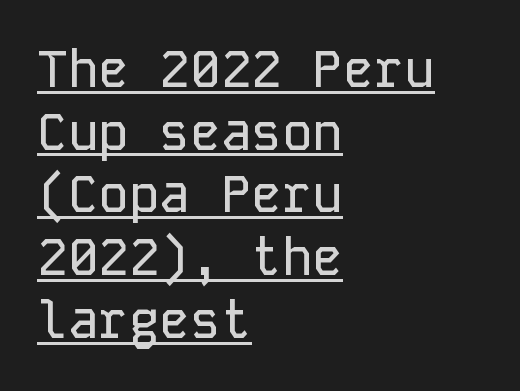
The image shows 51 px sans-serif type, upright, monospaced; set left-aligned, line spacing 1.23x, normal letter spacing, underlined; low stroke contrast and a medium x-height.
